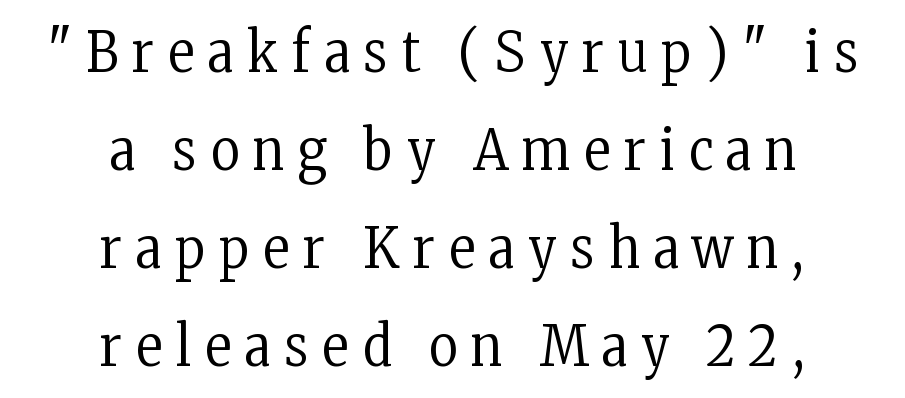
Bare-footed words on every line. This sample is center-justified, so both line endings float freely. Note the varied advance widths — an 'i' is clearly narrower than an 'm'. Typographically, this falls in the serif category. Does the lettering tilt? It doesn't — this is upright.
